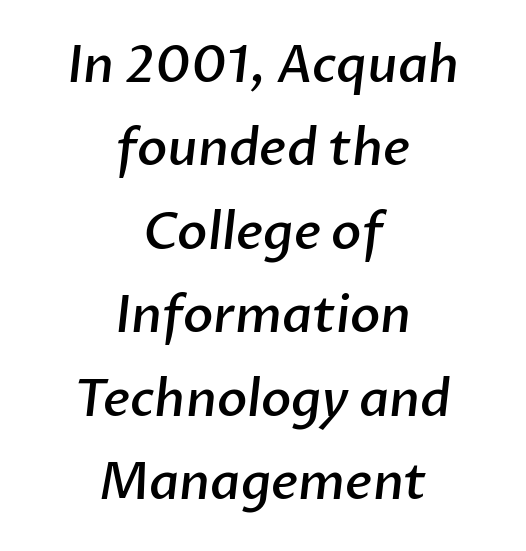
Q: Is the text bold? A: Semi-bold.
Q: Is the typeface a serif or a sans-serif typeface? A: Sans-serif.
Q: Is the text underlined? A: No.
Q: How is the paragraph aligned? A: Centered.
Q: Is the spacing between letters normal or unusually wide? A: Normal.
Q: Is the spacing between lines tight, normal or loose? A: Normal.
Q: Width (condensed, normal, or wide)? A: Normal.
Q: Stroke contrast? A: Low.
Q: x-height? A: Medium.
Q: Monospaced? A: No.
